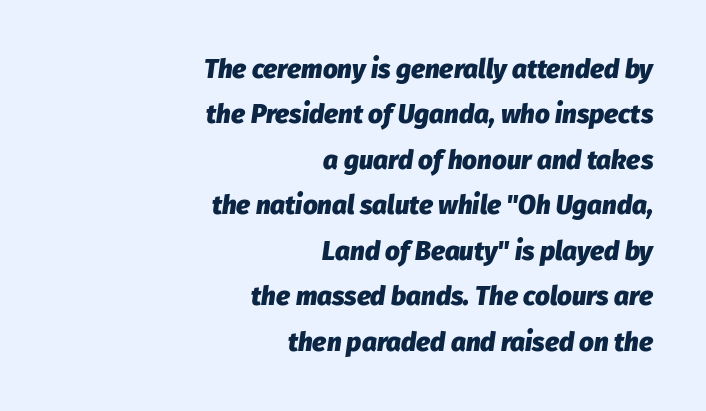
Students, note that the glyphs here touch the page at normal intervals. The specimen reads as italic at a glance. Underline: absent. Alignment: flush right. How heavy is the stroke? Heavy — this is a bold.
